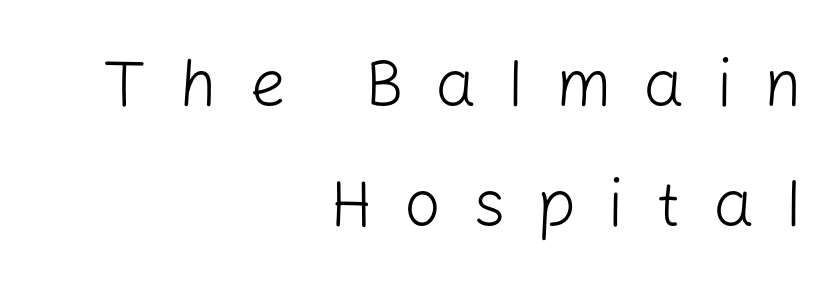
The image shows 65 px light sans-serif type, upright; set right-aligned, line spacing 1.84x, unusually wide letter spacing (+0.49 em), not underlined; low stroke contrast and a medium x-height.
